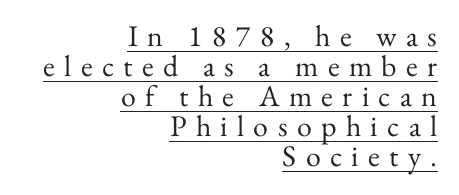
This sample uses expanded letter spacing, leaving extra air between glyphs. These lines huddle together more closely than default settings would place them. Glance below the letters and you will spot a drawn line. The rendering shows small feet on the letterforms — a serif design.
